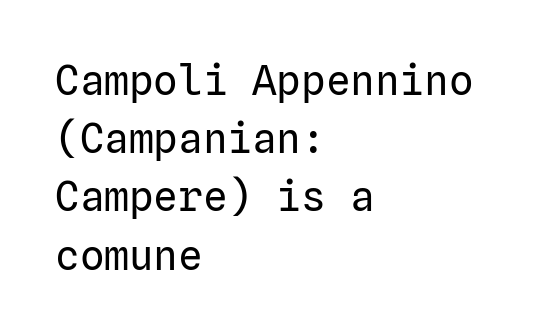
The horizontal fit of the characters is conventional and even. Underline: absent. Line beginnings align vertically; line endings do not. No chunkiness to these letters — they're not bold.
